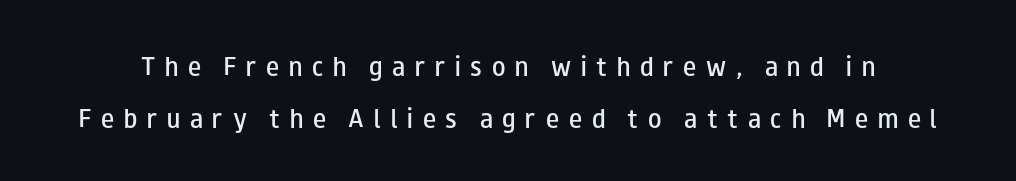
The image shows 22 px text type, upright; set loose line spacing (2.36x), unusually wide letter spacing (+0.44 em), not underlined.
